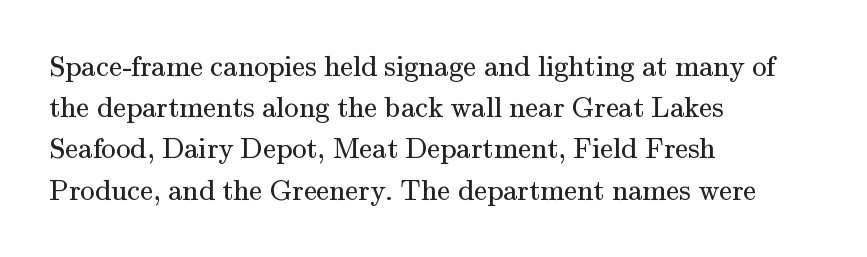
Look at the bottom of the vertical strokes: they flare into serifs here. Stroke thickness stays within the range of a standard reading face or lighter. Each letter keeps its own natural width here, so spacing adapts to shape. Tracking value appears to be zero — textbook default spacing. The strip under each line holds only bare page. Regular leading.
